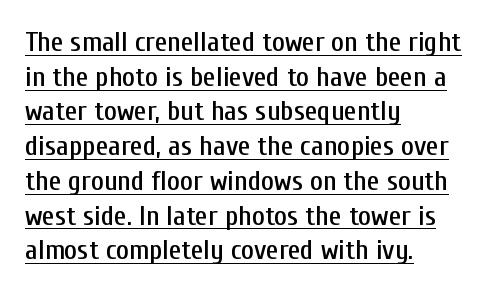
{"serif": "no", "italic": "no", "width": "condensed", "stroke_contrast": "low", "x_height": "medium", "monospaced": "no", "underline": "yes", "align": "left", "line_spacing_ratio": 1.24, "letter_spacing": "normal", "letter_spacing_em": 0.0, "glyph_px": 28}
